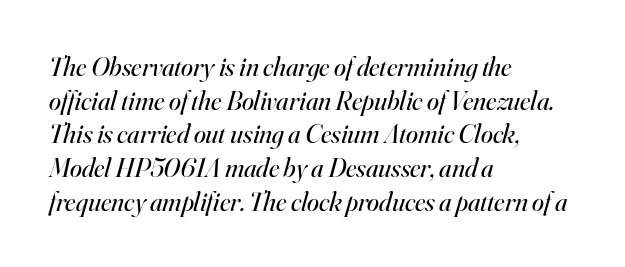
The image shows 27 px text type, italic (leaning right); set left-aligned, normal line spacing (1.25x), normal letter spacing, not underlined.
